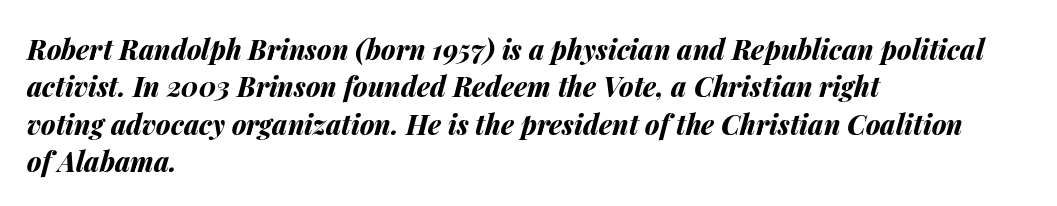
The image shows 27 px bold type, italic (leaning right); set left-aligned, normal line spacing (1.38x), normal letter spacing, not underlined.
